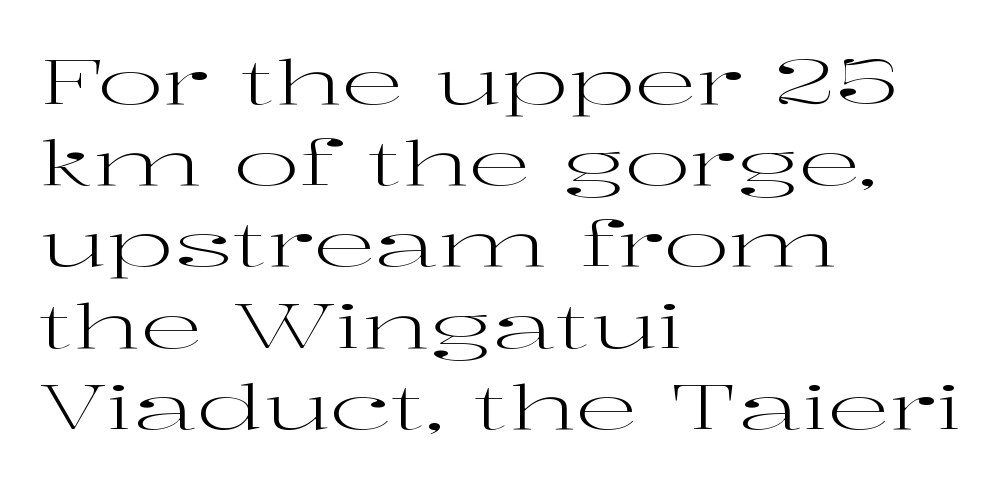
{"serif": "yes", "italic": "no", "bold": "no", "weight": "regular", "width": "wide", "stroke_contrast": "high", "x_height": "medium", "monospaced": "no", "underline": "no", "align": "left", "line_spacing": "normal", "line_spacing_ratio": 1.31, "letter_spacing": "normal", "letter_spacing_em": 0.0, "glyph_px": 62}
